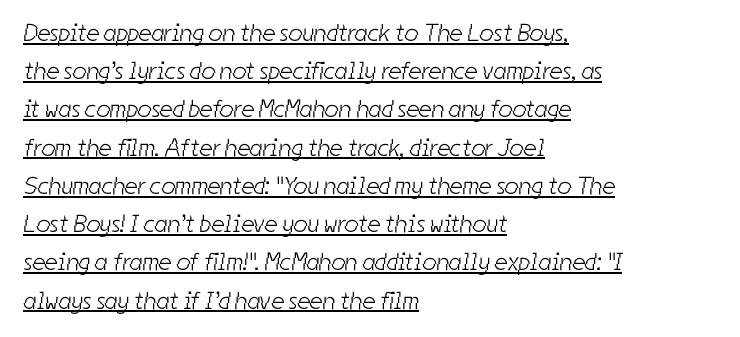
Q: Is the text bold? A: No.
Q: Is the text underlined? A: Yes.
Q: How is the paragraph aligned? A: Left-aligned.
Q: Is the spacing between letters normal or unusually wide? A: Normal.
Q: Is the spacing between lines tight, normal or loose? A: Normal.
